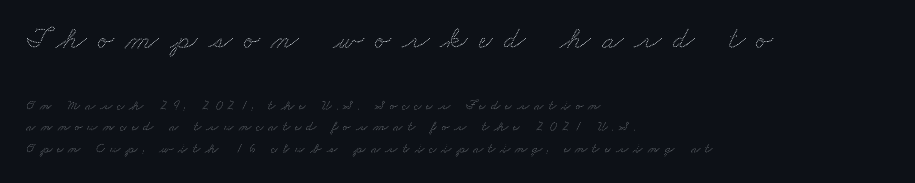
{"width": "wide", "stroke_contrast": "low", "x_height": "small", "monospaced": "no", "underline": "no", "align": "left", "line_spacing": "normal", "line_spacing_ratio": 1.54, "letter_spacing": "wide", "letter_spacing_em": 0.36, "larger_block": "first", "size_ratio": 2.21, "glyph_px": 31}
